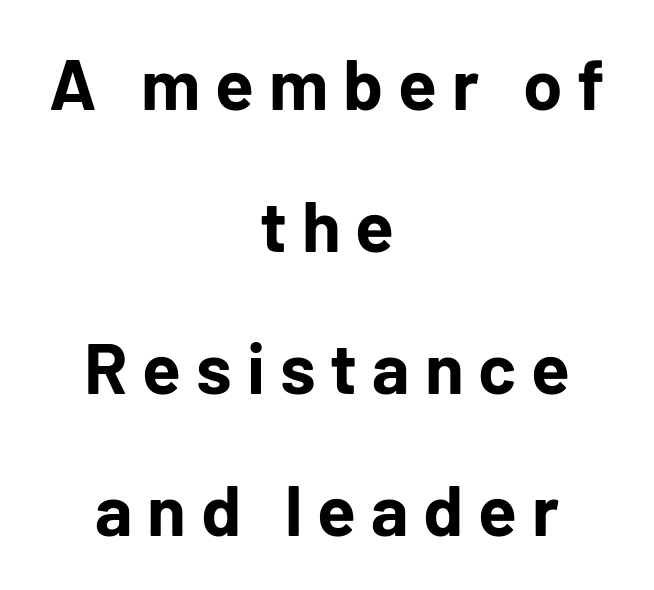
The image shows 71 px bold sans-serif type, upright; set centered, loose line spacing (2.0x), unusually wide letter spacing (+0.21 em), not underlined; low stroke contrast and a medium x-height.
